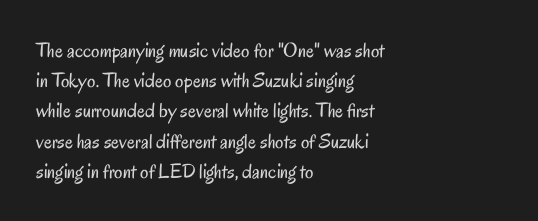
{"italic": "no", "bold": "no", "underline": "no", "align": "left", "line_spacing": "normal", "line_spacing_ratio": 1.44, "letter_spacing": "normal", "letter_spacing_em": 0.0, "glyph_px": 21}
